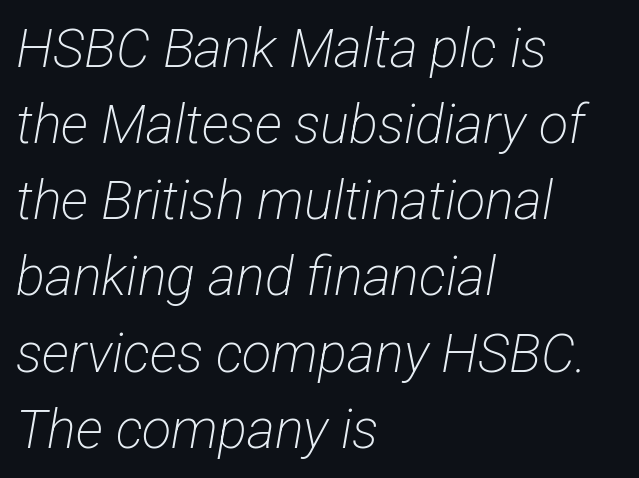
Q: Is the text bold? A: No.
Q: Is the typeface a serif or a sans-serif typeface? A: Sans-serif.
Q: Is the text underlined? A: No.
Q: How is the paragraph aligned? A: Left-aligned.
Q: Is the spacing between letters normal or unusually wide? A: Normal.
Q: Is the spacing between lines tight, normal or loose? A: Normal.
Q: Width (condensed, normal, or wide)? A: Condensed.
Q: Stroke contrast? A: Low.
Q: x-height? A: Medium.
Q: Monospaced? A: No.
